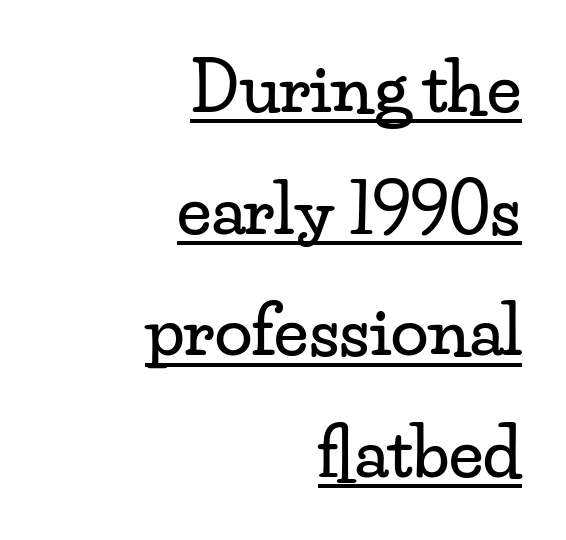
Q: Is the text italic (slanted)? A: No, it is upright.
Q: Is the typeface a serif or a sans-serif typeface? A: Serif.
Q: Is the text underlined? A: Yes.
Q: How is the paragraph aligned? A: Right-aligned.
Q: Is the spacing between letters normal or unusually wide? A: Normal.
Q: Width (condensed, normal, or wide)? A: Wide.
Q: Stroke contrast? A: Low.
Q: x-height? A: Small.
Q: Monospaced? A: No.
